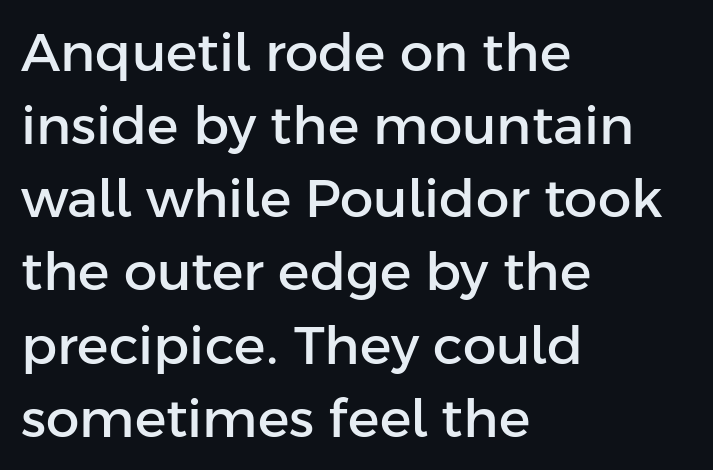
The image shows 53 px sans-serif type, upright; set left-aligned, normal line spacing (1.38x), normal letter spacing, not underlined; low stroke contrast and a medium x-height.
